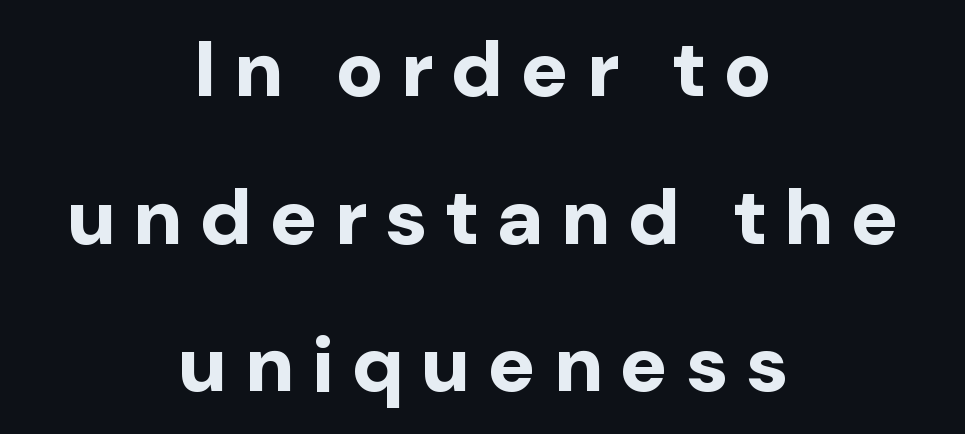
The image shows 79 px bold sans-serif type, upright; set centered, line spacing 1.87x, unusually wide letter spacing (+0.23 em), not underlined; low stroke contrast and a medium x-height.
